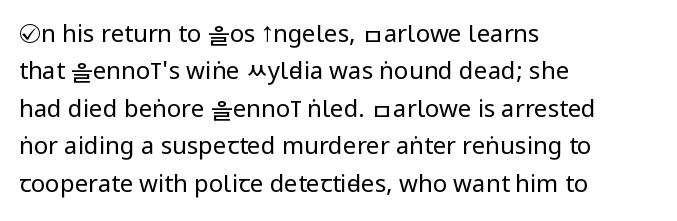
{"italic": "no", "bold": "no", "underline": "no", "align": "left", "line_spacing": "normal", "line_spacing_ratio": 1.56, "letter_spacing": "normal", "letter_spacing_em": 0.0, "glyph_px": 24}
